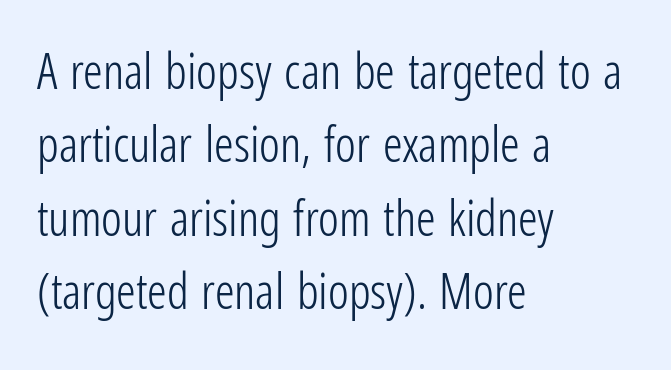
Q: Is the text bold? A: No.
Q: Is the text italic (slanted)? A: No, it is upright.
Q: Is the typeface a serif or a sans-serif typeface? A: Sans-serif.
Q: Is the text underlined? A: No.
Q: How is the paragraph aligned? A: Left-aligned.
Q: Is the spacing between letters normal or unusually wide? A: Normal.
Q: Is the spacing between lines tight, normal or loose? A: Normal.
Q: Width (condensed, normal, or wide)? A: Condensed.
Q: Stroke contrast? A: Low.
Q: x-height? A: Medium.
Q: Monospaced? A: No.
